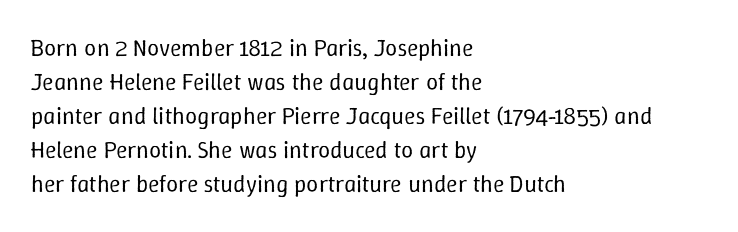
Q: Is the text bold? A: No.
Q: Is the text italic (slanted)? A: No, it is upright.
Q: Is the text underlined? A: No.
Q: How is the paragraph aligned? A: Left-aligned.
Q: Is the spacing between letters normal or unusually wide? A: Normal.
Q: Is the spacing between lines tight, normal or loose? A: Normal.
